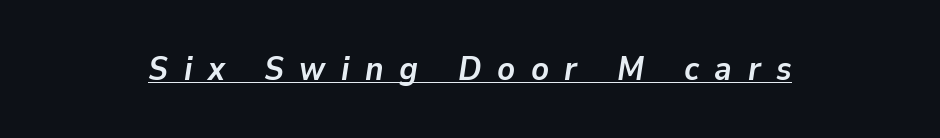
Q: Is the text bold? A: Yes.
Q: Is the text italic (slanted)? A: Yes, it leans right by about 9 degrees.
Q: Is the text underlined? A: Yes.
Q: Is the spacing between letters normal or unusually wide? A: Unusually wide.
Q: Width (condensed, normal, or wide)? A: Normal.
Q: Stroke contrast? A: Low.
Q: x-height? A: Medium.
Q: Monospaced? A: No.
